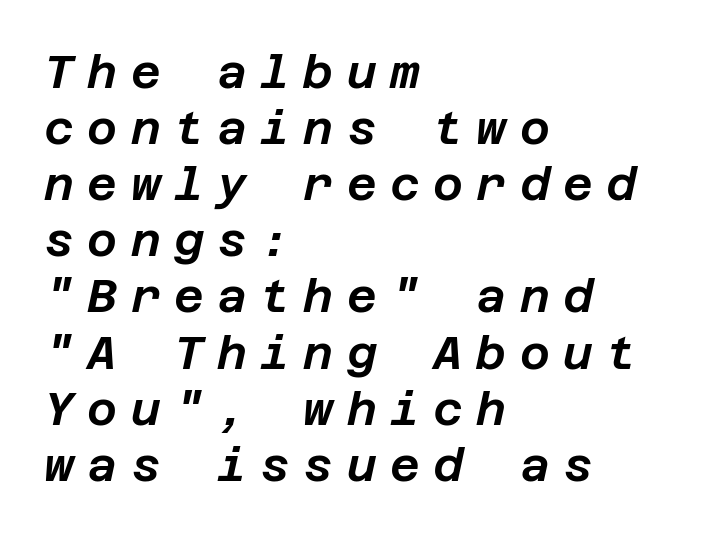
The image shows 46 px text type, italic (leaning right); set left-aligned, line spacing 1.22x, unusually wide letter spacing (+0.29 em), not underlined; low stroke contrast and a large x-height.
